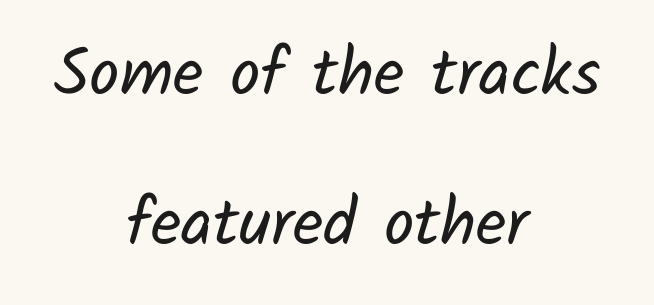
The image shows 67 px regular-weight sans-serif type; set centered, loose line spacing (2.24x), normal letter spacing, not underlined; low stroke contrast and a medium x-height.
